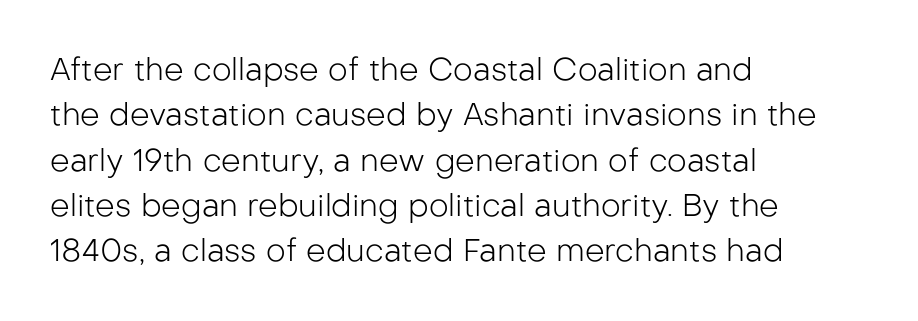
{"serif": "no", "italic": "no", "bold": "no", "weight": "light", "width": "normal", "stroke_contrast": "low", "x_height": "medium", "monospaced": "no", "underline": "no", "align": "left", "line_spacing": "normal", "line_spacing_ratio": 1.46, "letter_spacing": "normal", "letter_spacing_em": 0.0, "glyph_px": 31}
